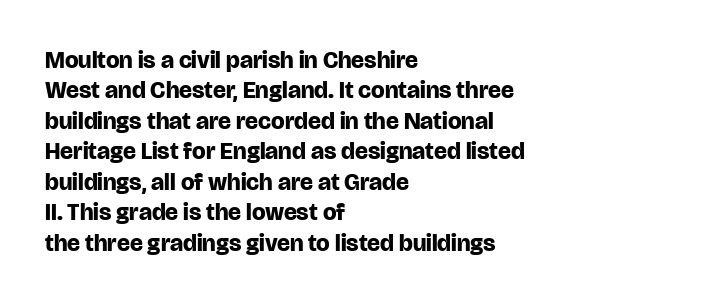
{"italic": "no", "bold": "yes", "underline": "no", "align": "left", "line_spacing": "normal", "line_spacing_ratio": 1.27, "letter_spacing": "normal", "letter_spacing_em": 0.0, "glyph_px": 24}
